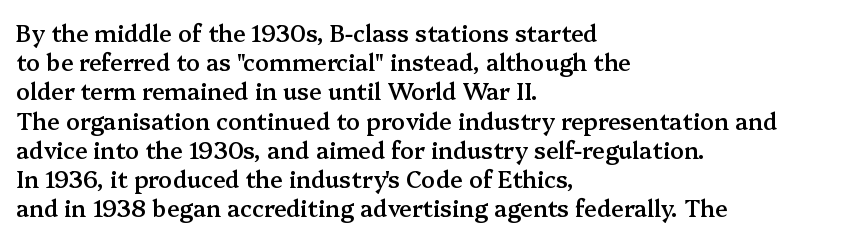
The image shows 23 px text type, upright; set left-aligned, normal line spacing (1.27x), normal letter spacing, not underlined.
